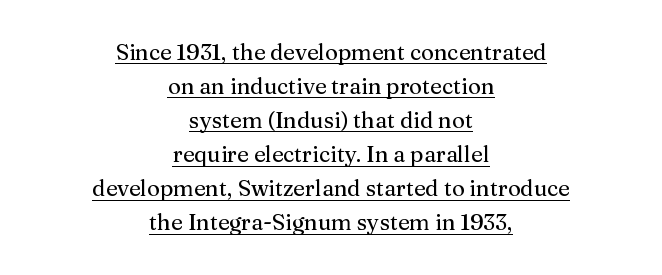
Q: Is the text italic (slanted)? A: No, it is upright.
Q: Is the text underlined? A: Yes.
Q: How is the paragraph aligned? A: Centered.
Q: Is the spacing between letters normal or unusually wide? A: Normal.
Q: Is the spacing between lines tight, normal or loose? A: Normal.
